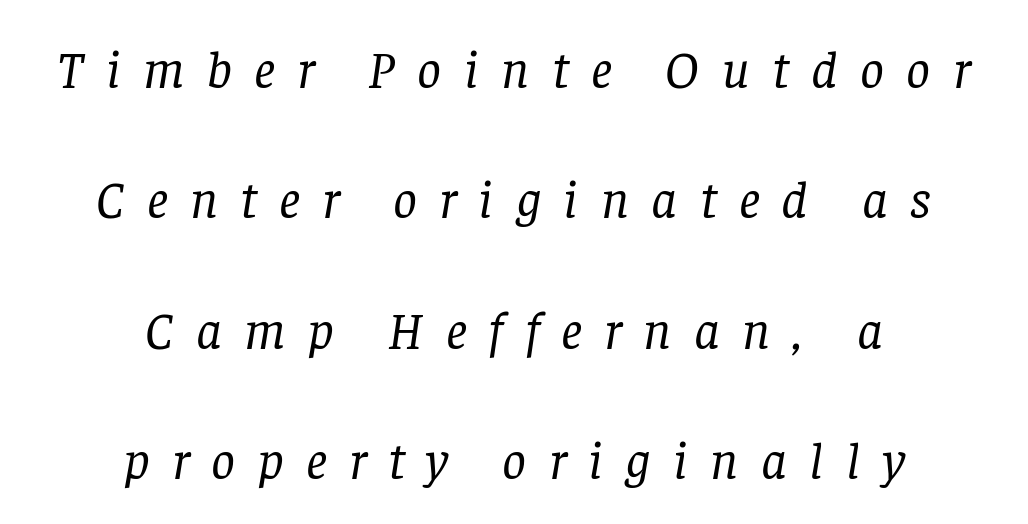
{"serif": "yes", "italic": "yes", "lean": "right", "slant_degrees": 8, "bold": "no", "weight": "regular", "width": "normal", "stroke_contrast": "low", "x_height": "large", "monospaced": "no", "underline": "no", "align": "center", "line_spacing": "loose", "line_spacing_ratio": 2.46, "letter_spacing": "wide", "letter_spacing_em": 0.42, "glyph_px": 53}
